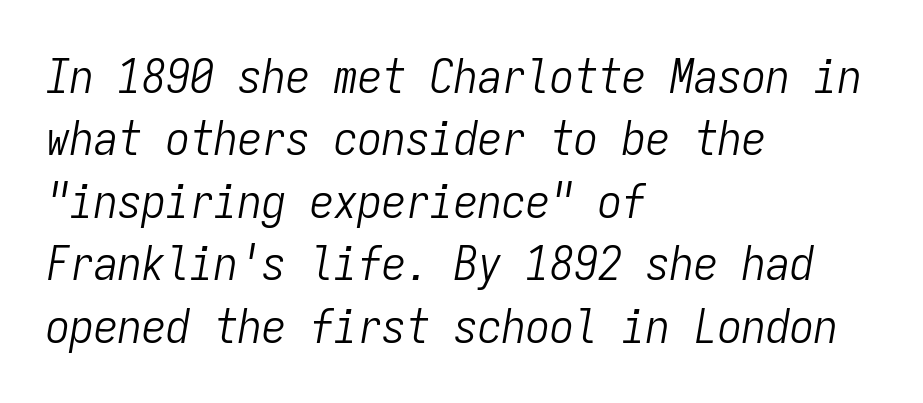
Check under the words: just untouched page. On a weight scale, this lands at 450 or below. Does the lettering tilt? It does — this is italic. How are the letters spaced? Ordinarily, with no added tracking.
